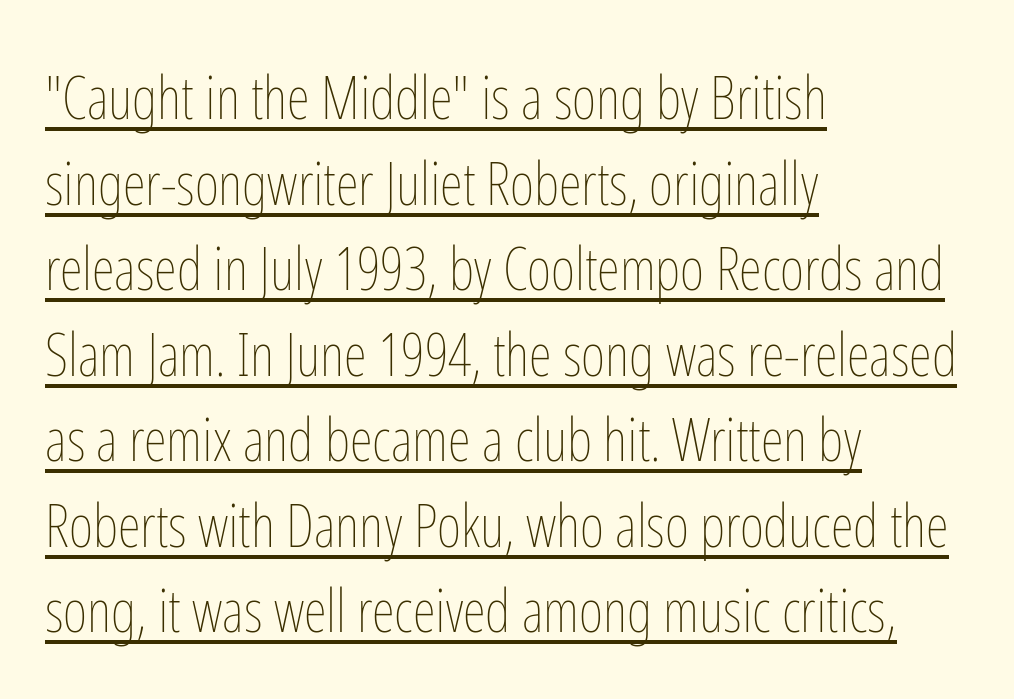
Horizontal bands of white between lines are of average thickness. When letters stand straight like this, we call the style roman or upright. No extra tracking has been applied to these lines. The sample's only ornament is a line tracing under the words. Is the type heavy? It reads as light-to-regular instead. Which margin do the lines hug? The left one — the right edge is uneven.
